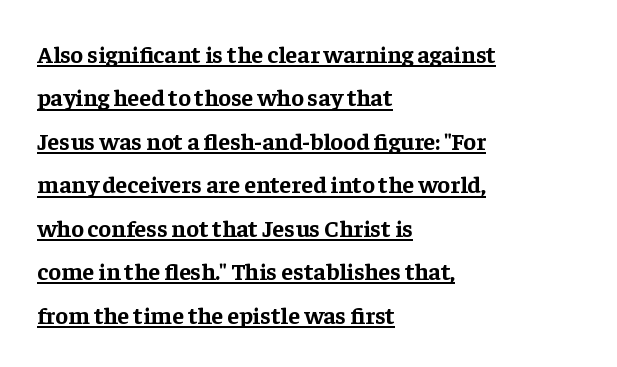
The image shows 24 px bold type, upright; set left-aligned, line spacing 1.81x, normal letter spacing, underlined.
